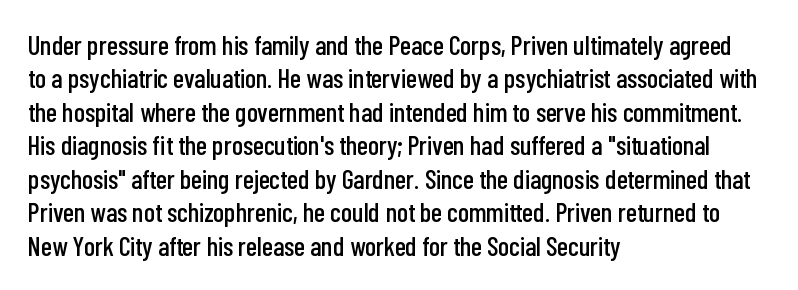
{"italic": "no", "underline": "no", "align": "left", "line_spacing_ratio": 1.24, "letter_spacing": "normal", "letter_spacing_em": 0.0, "glyph_px": 27}
